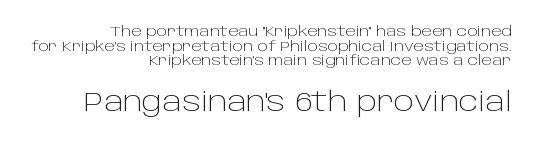
You could barely slide anything between these rows. The paragraph shown leans on its right margin. Whoever set this made the second block the dominant, larger element. Characters remain perfectly vertical along every line. Heaviness? Minimal to ordinary, like unemphasized prose. The passage shown is not underscored anywhere.
